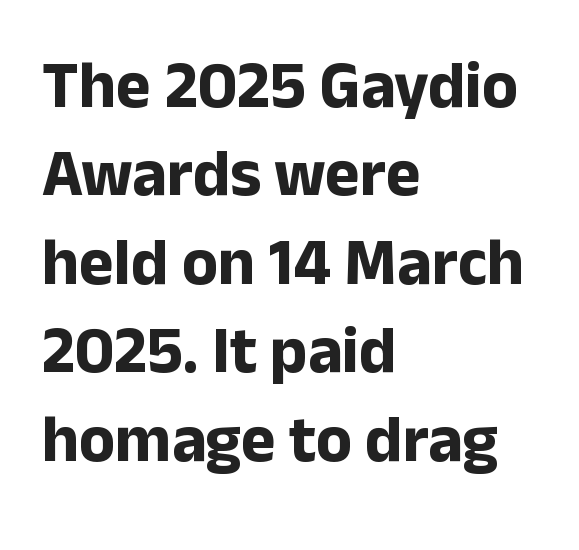
{"serif": "no", "italic": "no", "bold": "yes", "weight": "bold", "width": "normal", "stroke_contrast": "low", "x_height": "medium", "monospaced": "no", "underline": "no", "align": "left", "line_spacing": "normal", "line_spacing_ratio": 1.34, "letter_spacing": "normal", "letter_spacing_em": 0.0, "glyph_px": 66}
